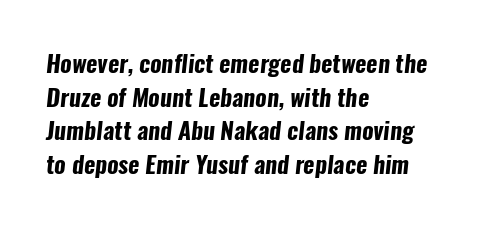
{"bold": "yes", "underline": "no", "align": "left", "line_spacing": "normal", "line_spacing_ratio": 1.4, "letter_spacing": "normal", "letter_spacing_em": 0.0, "glyph_px": 24}
